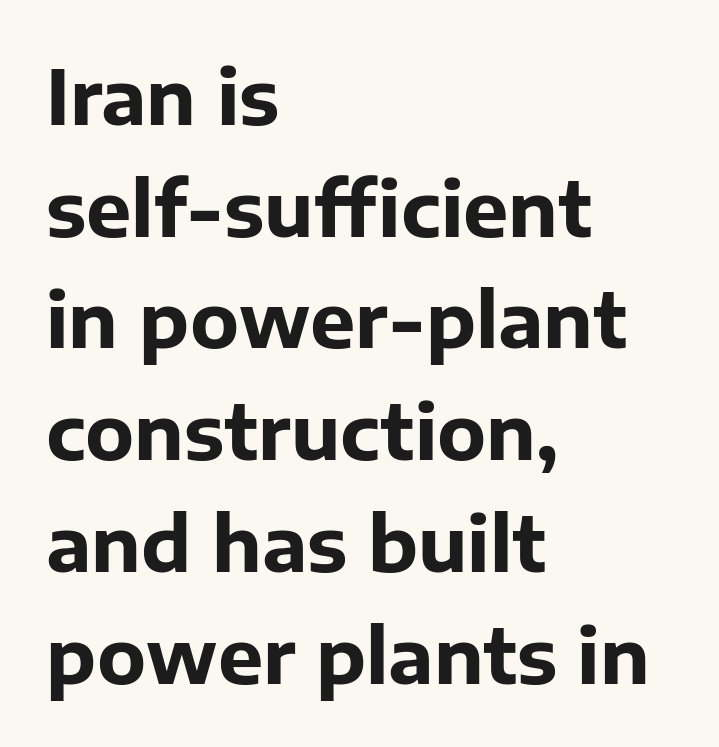
{"serif": "no", "italic": "no", "bold": "yes", "weight": "bold", "width": "normal", "stroke_contrast": "low", "x_height": "medium", "monospaced": "no", "underline": "no", "align": "left", "line_spacing": "normal", "line_spacing_ratio": 1.47, "letter_spacing": "normal", "letter_spacing_em": 0.0, "glyph_px": 76}
